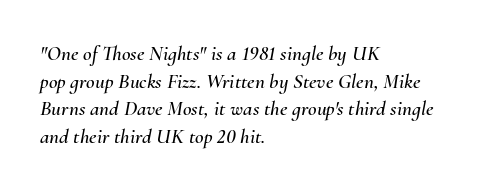
Q: Is the text italic (slanted)? A: Yes, it leans right by about 10 degrees.
Q: Is the text underlined? A: No.
Q: How is the paragraph aligned? A: Left-aligned.
Q: Is the spacing between letters normal or unusually wide? A: Normal.
Q: Is the spacing between lines tight, normal or loose? A: Normal.
